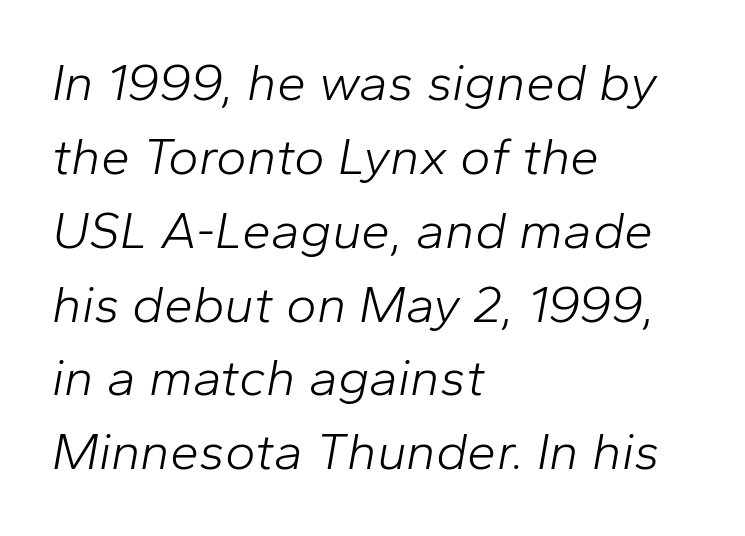
{"italic": "yes", "lean": "right", "slant_degrees": 10, "bold": "no", "weight": "light", "width": "normal", "stroke_contrast": "low", "x_height": "medium", "monospaced": "no", "underline": "no", "align": "left", "line_spacing": "normal", "line_spacing_ratio": 1.42, "letter_spacing": "normal", "letter_spacing_em": 0.0, "glyph_px": 52}
